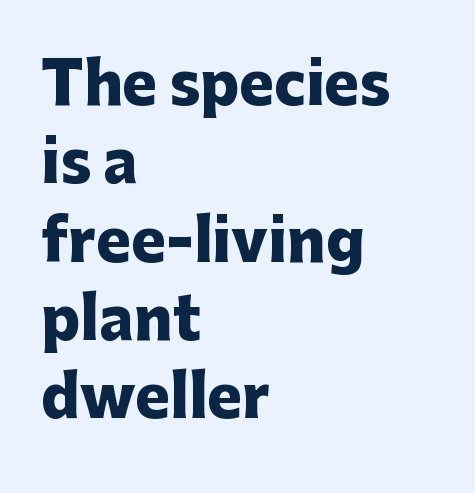
The image shows 58 px heavy sans-serif type, upright; set left-aligned, normal line spacing (1.35x), normal letter spacing, not underlined; low stroke contrast and a medium x-height.
